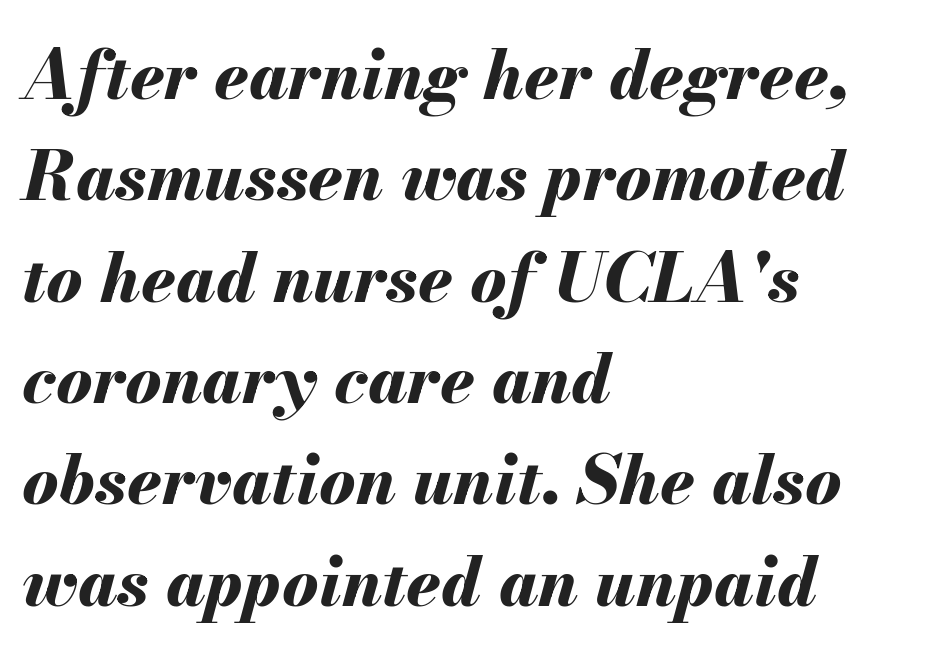
The image shows 68 px bold type, italic (leaning right); set left-aligned, normal line spacing (1.49x), normal letter spacing, not underlined; medium stroke contrast and a small x-height.
